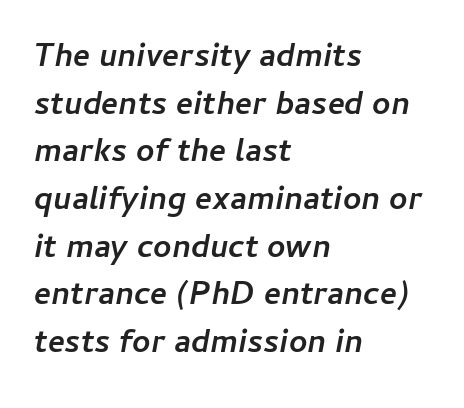
A bare baseline throughout the passage. Observe the ordinary spacing: letters are neighbours, not strangers. This block has exactly the height ordinary leading produces. Here the designer chose a conventional face with non-uniform glyph widths. The rendering anchors every line to the left-hand side.
